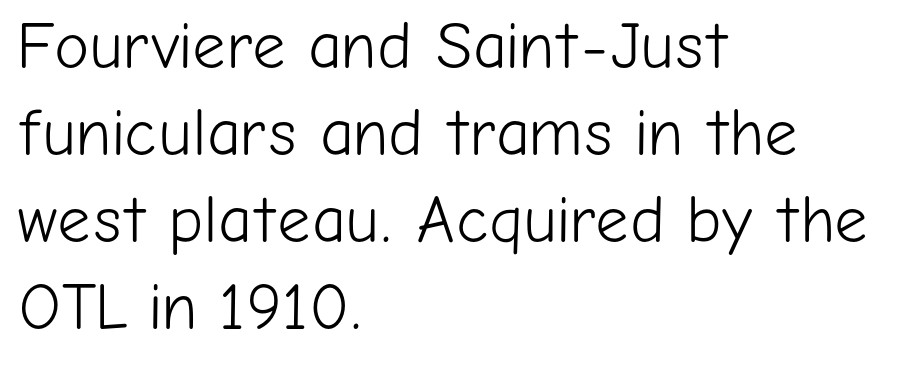
The image shows 66 px light sans-serif type, upright; set left-aligned, normal line spacing (1.32x), normal letter spacing, not underlined; low stroke contrast and a medium x-height.
